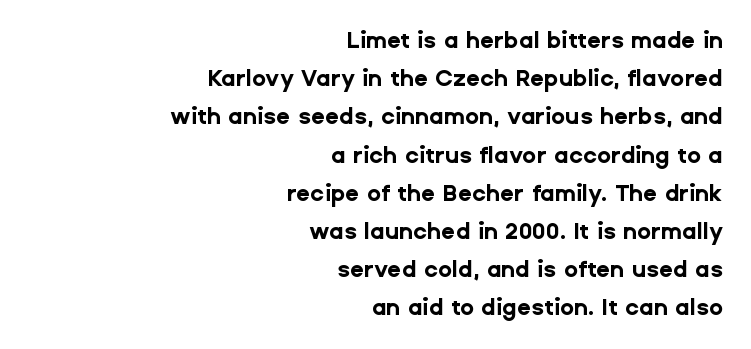
The image shows 23 px bold type, upright; set right-aligned, normal line spacing (1.66x), normal letter spacing, not underlined.
